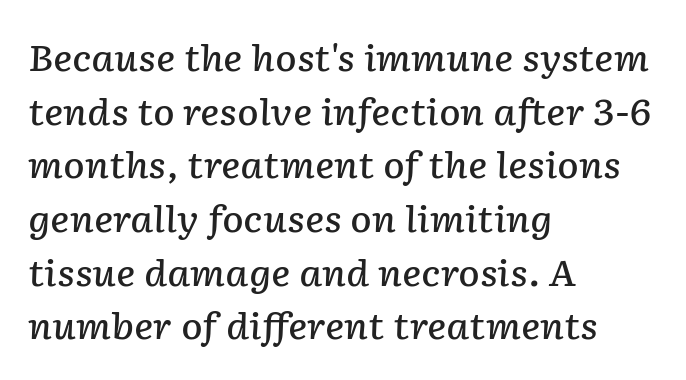
Q: Is the text bold? A: Semi-bold.
Q: Is the text italic (slanted)? A: Yes, it leans right by about 2 degrees.
Q: Is the text underlined? A: No.
Q: How is the paragraph aligned? A: Left-aligned.
Q: Is the spacing between letters normal or unusually wide? A: Normal.
Q: Is the spacing between lines tight, normal or loose? A: Normal.
Q: Width (condensed, normal, or wide)? A: Normal.
Q: Stroke contrast? A: Low.
Q: x-height? A: Medium.
Q: Monospaced? A: No.
